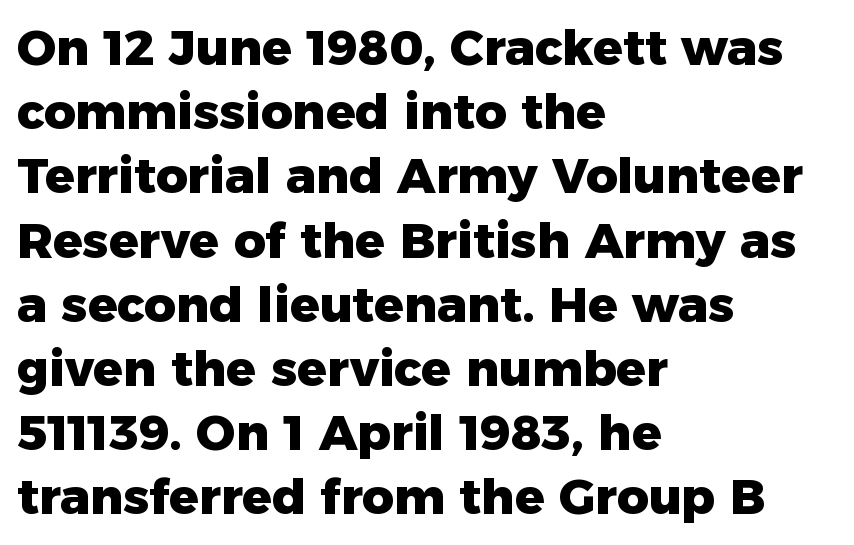
{"serif": "no", "italic": "no", "bold": "yes", "weight": "heavy", "width": "normal", "stroke_contrast": "low", "x_height": "medium", "monospaced": "no", "underline": "no", "align": "left", "line_spacing": "normal", "line_spacing_ratio": 1.31, "letter_spacing": "normal", "letter_spacing_em": 0.0, "glyph_px": 49}
